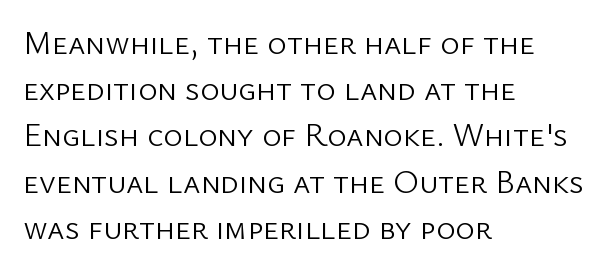
The image shows 33 px light sans-serif type, upright; set left-aligned, normal line spacing (1.4x), normal letter spacing, not underlined; low stroke contrast and a medium x-height.
